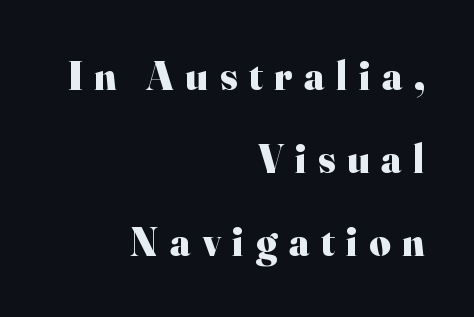
Q: Is the text bold? A: Yes.
Q: Is the text italic (slanted)? A: No, it is upright.
Q: Is the typeface a serif or a sans-serif typeface? A: Serif.
Q: Is the text underlined? A: No.
Q: How is the paragraph aligned? A: Right-aligned.
Q: Is the spacing between letters normal or unusually wide? A: Unusually wide.
Q: Is the spacing between lines tight, normal or loose? A: Loose.
Q: Width (condensed, normal, or wide)? A: Normal.
Q: Stroke contrast? A: High.
Q: x-height? A: Small.
Q: Monospaced? A: No.
